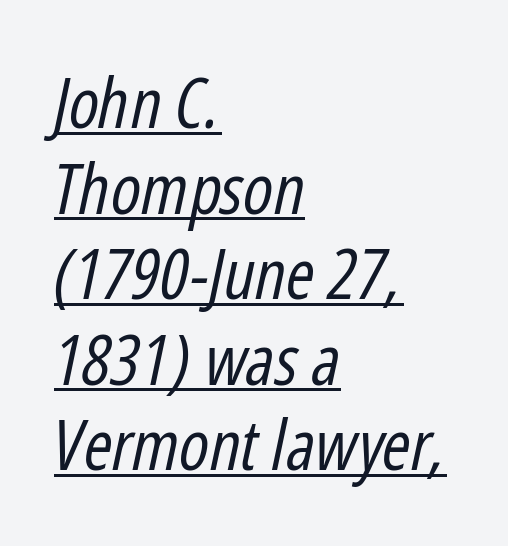
The image shows 69 px regular-weight, condensed type, italic (leaning right); set left-aligned, line spacing 1.24x, normal letter spacing, underlined; low stroke contrast and a medium x-height.
